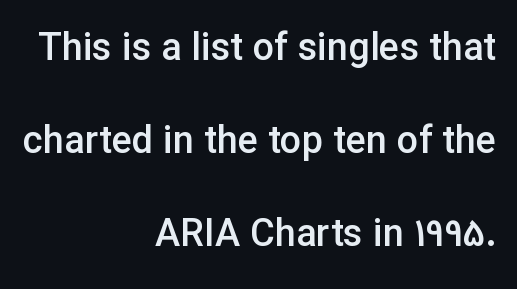
The image shows 38 px semibold sans-serif type, upright; set right-aligned, loose line spacing (2.45x), normal letter spacing, not underlined; low stroke contrast and a medium x-height.
